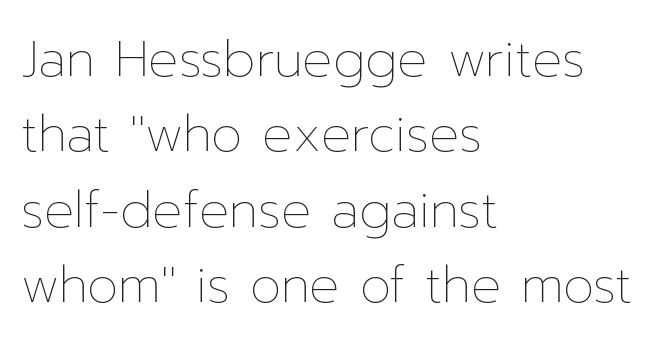
The image shows 50 px thin type, upright; set left-aligned, normal line spacing (1.51x), normal letter spacing, not underlined; low stroke contrast and a medium x-height.
